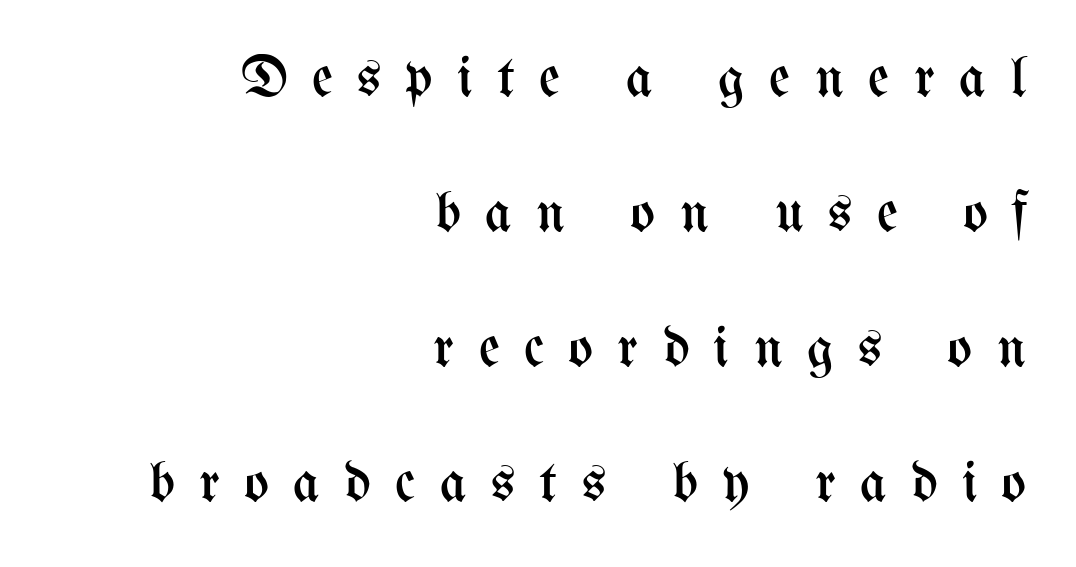
The letters advance in unequal steps, a hallmark of proportional type. Quick note: not italic, upright. Leftover space on each line is placed entirely before the opening word. Unmarked baselines from the first word to the last. If you measured baseline to baseline, you'd find a long distance.
